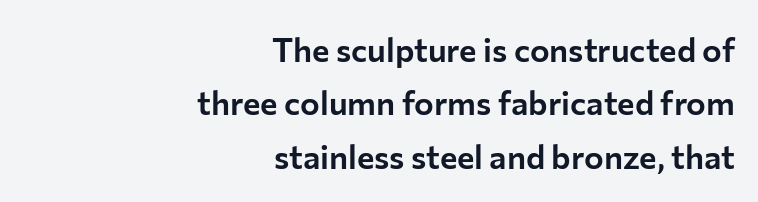
Q: Is the text italic (slanted)? A: No, it is upright.
Q: Is the typeface a serif or a sans-serif typeface? A: Sans-serif.
Q: Is the text underlined? A: No.
Q: How is the paragraph aligned? A: Right-aligned.
Q: Is the spacing between letters normal or unusually wide? A: Normal.
Q: Is the spacing between lines tight, normal or loose? A: Normal.
Q: Width (condensed, normal, or wide)? A: Normal.
Q: Stroke contrast? A: Low.
Q: x-height? A: Medium.
Q: Monospaced? A: No.
